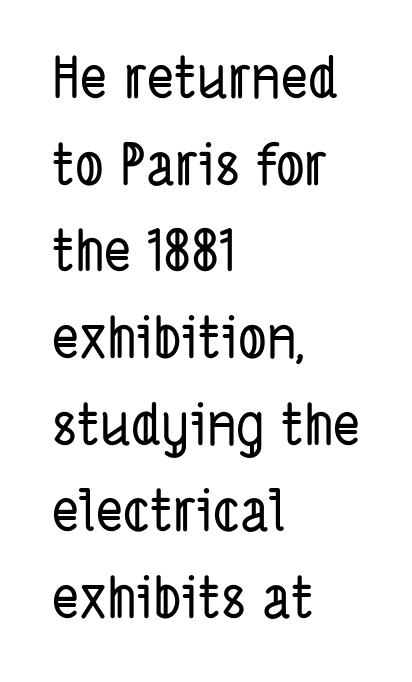
{"serif": "no", "width": "condensed", "stroke_contrast": "low", "x_height": "medium", "monospaced": "no", "underline": "no", "align": "left", "line_spacing": "normal", "line_spacing_ratio": 1.52, "letter_spacing": "normal", "letter_spacing_em": 0.0, "glyph_px": 57}
